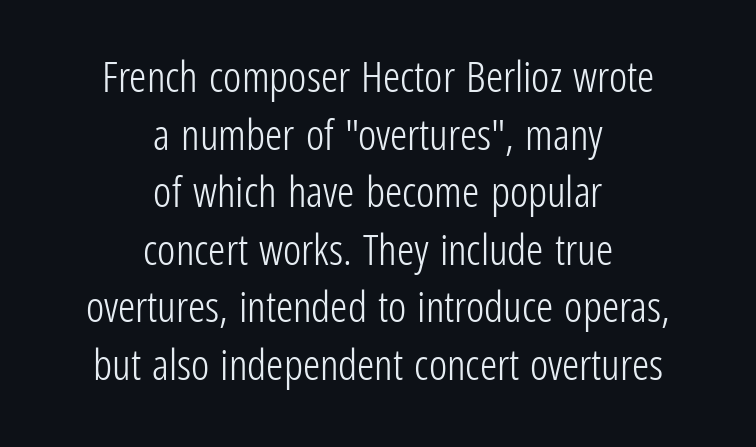
Q: Is the text bold? A: No.
Q: Is the text italic (slanted)? A: No, it is upright.
Q: Is the typeface a serif or a sans-serif typeface? A: Sans-serif.
Q: Is the text underlined? A: No.
Q: How is the paragraph aligned? A: Centered.
Q: Is the spacing between letters normal or unusually wide? A: Normal.
Q: Is the spacing between lines tight, normal or loose? A: Normal.
Q: Width (condensed, normal, or wide)? A: Condensed.
Q: Stroke contrast? A: Low.
Q: x-height? A: Medium.
Q: Monospaced? A: No.
